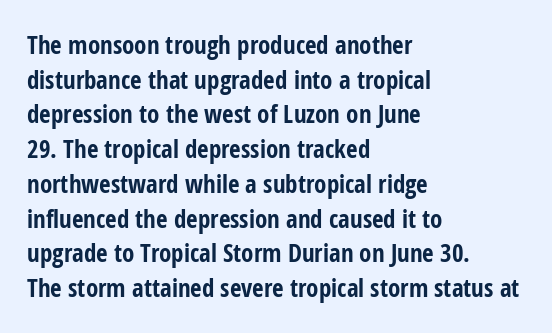
Q: Is the text bold? A: Yes.
Q: Is the text italic (slanted)? A: No, it is upright.
Q: Is the text underlined? A: No.
Q: How is the paragraph aligned? A: Left-aligned.
Q: Is the spacing between letters normal or unusually wide? A: Normal.
Q: Is the spacing between lines tight, normal or loose? A: Normal.
